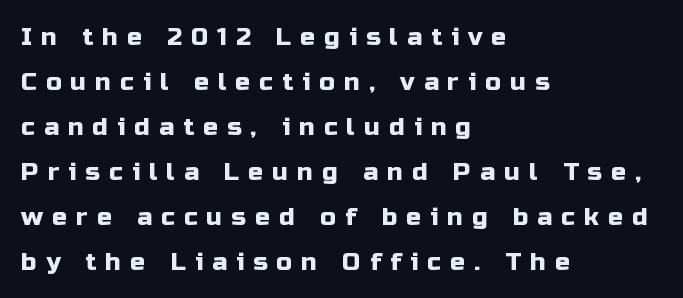
The image shows 25 px text type, upright; set left-aligned, line spacing 1.8x, unusually wide letter spacing (+0.36 em), not underlined.
